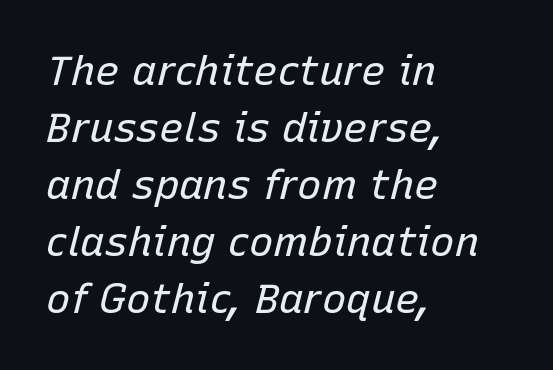
The image shows 41 px regular-weight type, italic (leaning right); set left-aligned, normal line spacing (1.39x), normal letter spacing, not underlined; low stroke contrast and a medium x-height.
